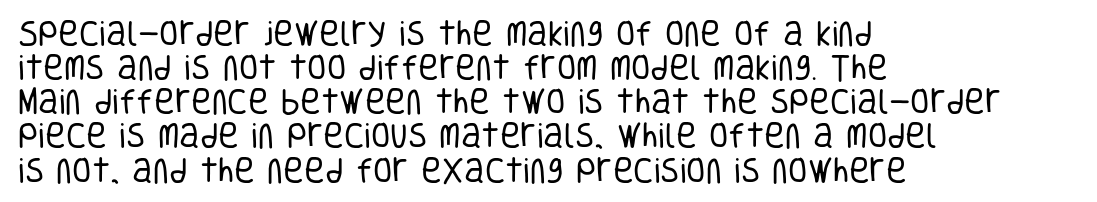
Descenders hang freely into open space. Looks like regular typesetting: each glyph gets only the width it needs. Characters follow at the spacing the type designer built in. Classification — sans serif. The text block is weighted toward the left margin, trailing off unevenly rightward. In terms of posture, this sample is upright.
